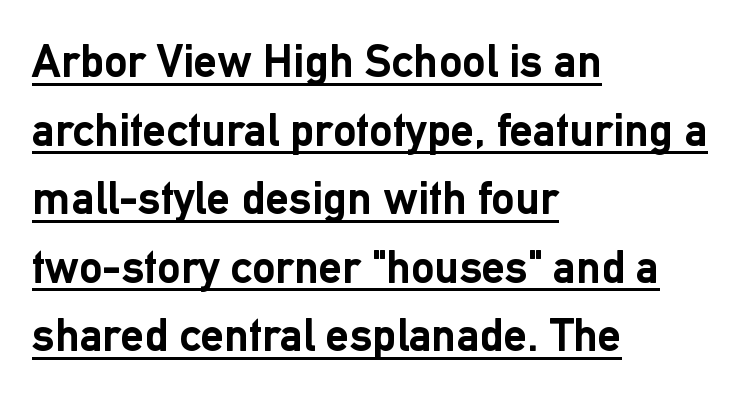
{"serif": "no", "italic": "no", "bold": "yes", "weight": "semibold", "width": "normal", "stroke_contrast": "low", "x_height": "medium", "monospaced": "no", "underline": "yes", "align": "left", "line_spacing": "normal", "line_spacing_ratio": 1.46, "letter_spacing": "normal", "letter_spacing_em": 0.0, "glyph_px": 47}
